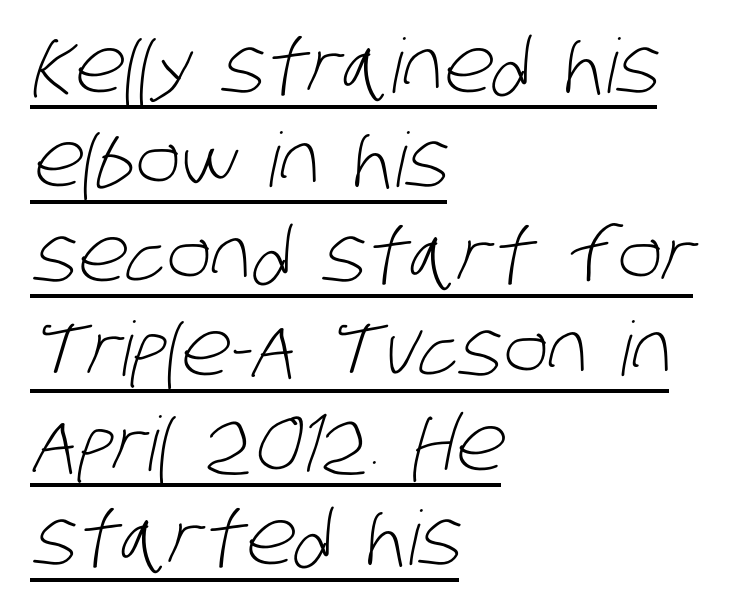
{"serif": "no", "bold": "no", "weight": "light", "width": "condensed", "stroke_contrast": "low", "x_height": "large", "monospaced": "no", "underline": "yes", "align": "left", "line_spacing": "normal", "line_spacing_ratio": 1.26, "letter_spacing": "normal", "letter_spacing_em": 0.0, "glyph_px": 75}
